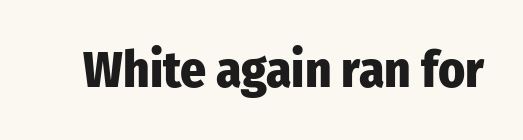
Q: Is the text bold? A: Yes.
Q: Is the text italic (slanted)? A: No, it is upright.
Q: Is the typeface a serif or a sans-serif typeface? A: Sans-serif.
Q: Is the text underlined? A: No.
Q: Is the spacing between letters normal or unusually wide? A: Normal.
Q: Width (condensed, normal, or wide)? A: Condensed.
Q: Stroke contrast? A: Low.
Q: x-height? A: Medium.
Q: Monospaced? A: No.
